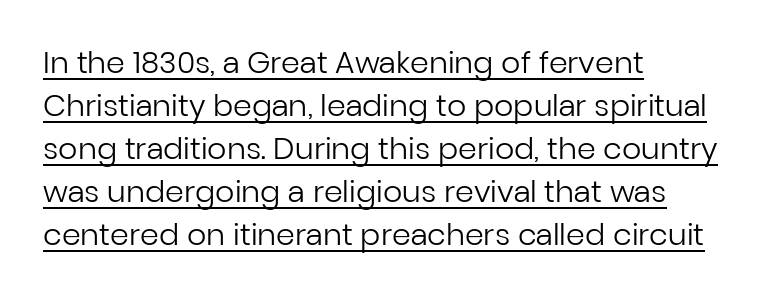
{"serif": "no", "italic": "no", "bold": "no", "weight": "regular", "width": "normal", "stroke_contrast": "low", "x_height": "medium", "monospaced": "no", "underline": "yes", "align": "left", "line_spacing": "normal", "line_spacing_ratio": 1.43, "letter_spacing": "normal", "letter_spacing_em": 0.0, "glyph_px": 30}
